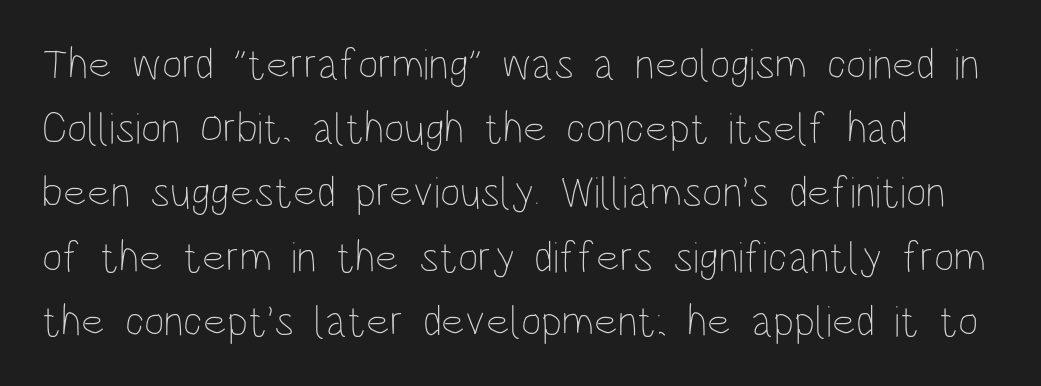
The image shows 44 px thin, condensed type, upright; set normal line spacing (1.46x), normal letter spacing, not underlined; low stroke contrast and a large x-height.
